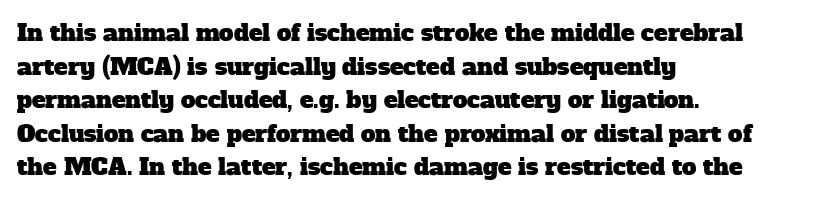
The image shows 23 px text type; set left-aligned, normal line spacing (1.46x), normal letter spacing, not underlined.
